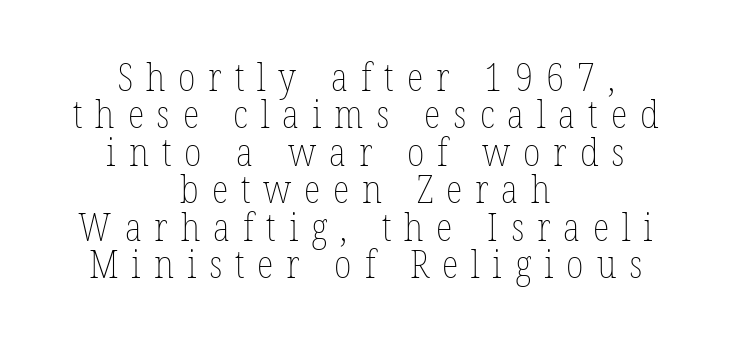
Q: Is the text bold? A: No.
Q: Is the text italic (slanted)? A: No, it is upright.
Q: Is the text underlined? A: No.
Q: How is the paragraph aligned? A: Centered.
Q: Is the spacing between letters normal or unusually wide? A: Unusually wide.
Q: Is the spacing between lines tight, normal or loose? A: Tight.
Q: Width (condensed, normal, or wide)? A: Condensed.
Q: Stroke contrast? A: Low.
Q: x-height? A: Medium.
Q: Monospaced? A: No.
